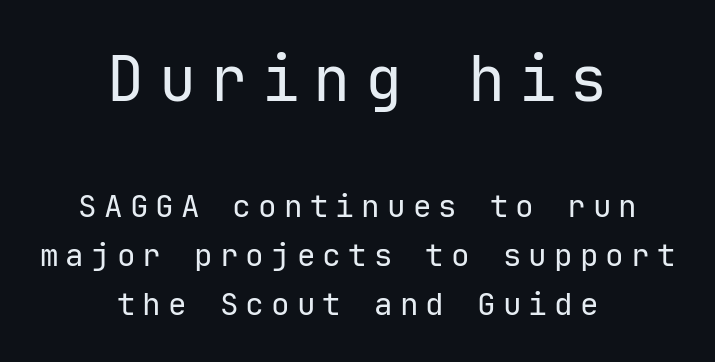
Q: Is the text bold? A: No.
Q: Is the text italic (slanted)? A: No, it is upright.
Q: Is the typeface a serif or a sans-serif typeface? A: Sans-serif.
Q: Is the text underlined? A: No.
Q: How is the paragraph aligned? A: Centered.
Q: Is the spacing between letters normal or unusually wide? A: Unusually wide.
Q: Is the spacing between lines tight, normal or loose? A: Normal.
Q: Which block of text is set in a larger size, the first (top) or the second (bottom)? A: The first (top) one.
Q: Width (condensed, normal, or wide)? A: Normal.
Q: Stroke contrast? A: Low.
Q: x-height? A: Medium.
Q: Monospaced? A: Yes.
